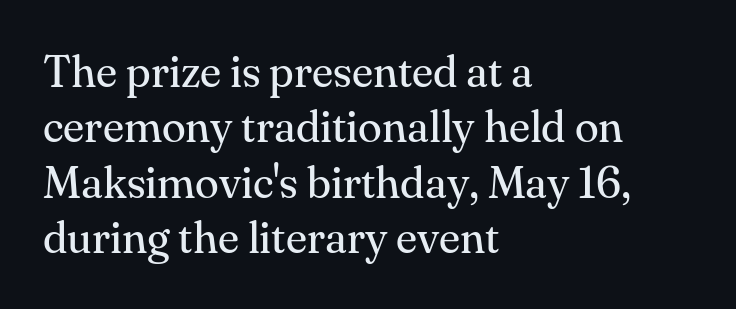
Q: Is the text bold? A: No.
Q: Is the text italic (slanted)? A: No, it is upright.
Q: Is the typeface a serif or a sans-serif typeface? A: Serif.
Q: Is the text underlined? A: No.
Q: How is the paragraph aligned? A: Left-aligned.
Q: Is the spacing between letters normal or unusually wide? A: Normal.
Q: Is the spacing between lines tight, normal or loose? A: Normal.
Q: Width (condensed, normal, or wide)? A: Normal.
Q: Stroke contrast? A: Medium.
Q: x-height? A: Small.
Q: Monospaced? A: No.
